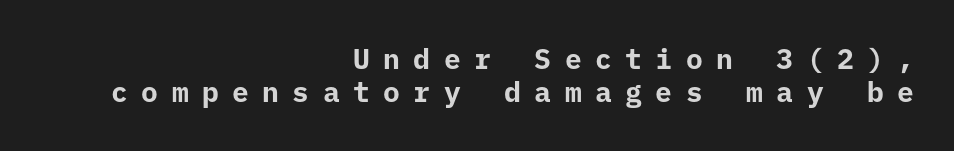
The image shows 28 px bold sans-serif type, upright, monospaced; set right-aligned, line spacing 1.19x, unusually wide letter spacing (+0.48 em), not underlined; low stroke contrast and a medium x-height.
